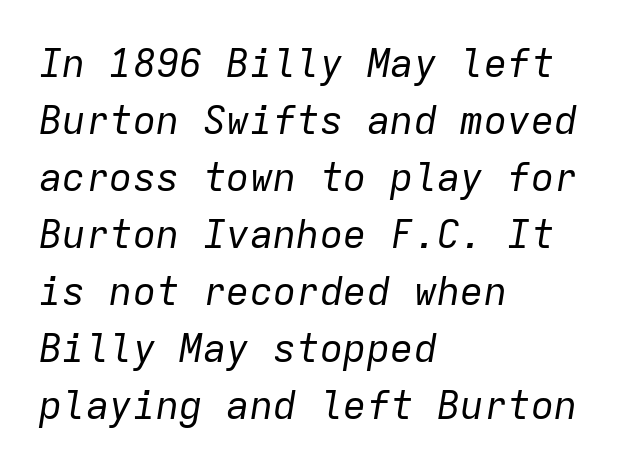
Q: Is the text bold? A: No.
Q: Is the text italic (slanted)? A: Yes, it leans right by about 9 degrees.
Q: Is the text underlined? A: No.
Q: How is the paragraph aligned? A: Left-aligned.
Q: Is the spacing between letters normal or unusually wide? A: Normal.
Q: Is the spacing between lines tight, normal or loose? A: Normal.
Q: Width (condensed, normal, or wide)? A: Normal.
Q: Stroke contrast? A: Low.
Q: x-height? A: Medium.
Q: Monospaced? A: Yes.
